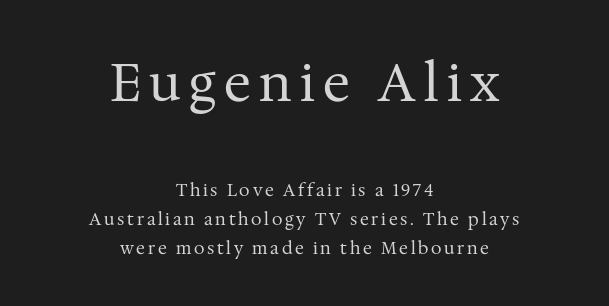
The image shows 52 px regular-weight serif type, upright; set centered, line spacing 1.71x, not underlined; the first (top) block is 3.06x larger; medium stroke contrast and a medium x-height.
